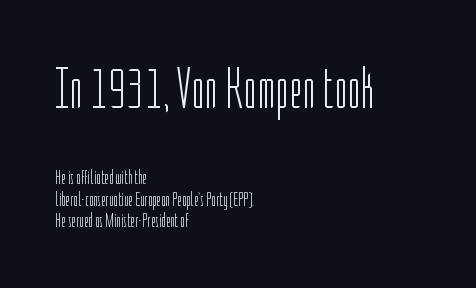
The image shows 58 px light, condensed sans-serif type, upright; set left-aligned, tight line spacing (1.12x), normal letter spacing, not underlined; the first (top) block is 3.05x larger; low stroke contrast and a medium x-height.
